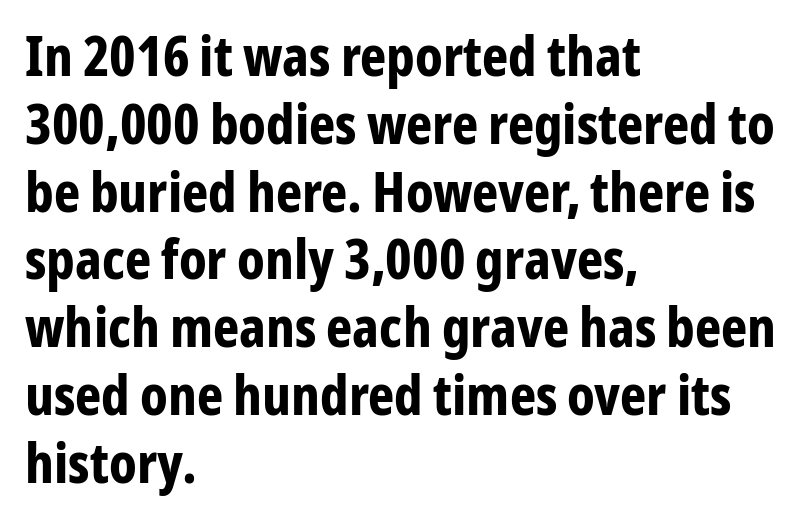
Horizontally, the lines are justified to the leading edge only. Do the characters align in a grid? No, the font is proportional. The zone under the glyphs is completely vacant. The glyphs have the mass of a bold cut. Nope, no serifs anywhere on these letters. This sample uses plain, unmodified letter spacing.
